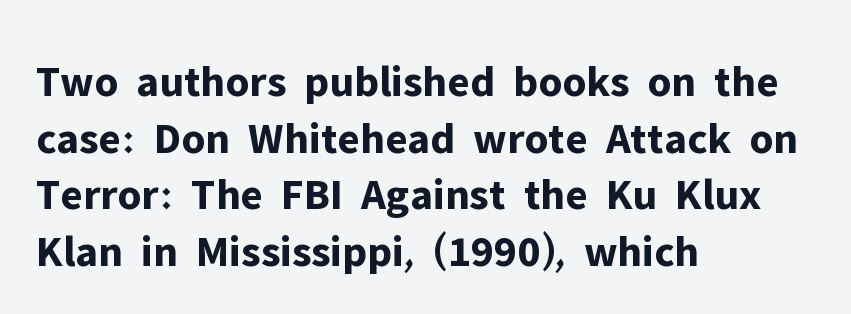
{"serif": "no", "italic": "no", "bold": "yes", "weight": "bold", "width": "normal", "stroke_contrast": "low", "x_height": "medium", "monospaced": "no", "underline": "no", "align": "left", "line_spacing": "normal", "line_spacing_ratio": 1.26, "letter_spacing": "normal", "letter_spacing_em": 0.0, "glyph_px": 45}
